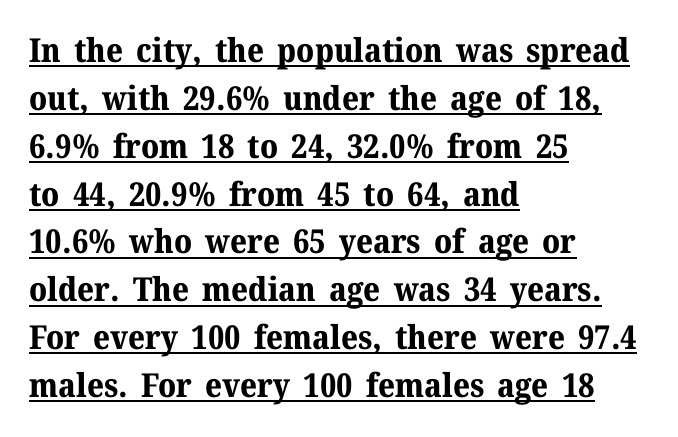
{"serif": "yes", "italic": "no", "bold": "yes", "weight": "bold", "width": "normal", "stroke_contrast": "medium", "x_height": "medium", "monospaced": "no", "underline": "yes", "align": "left", "line_spacing": "normal", "line_spacing_ratio": 1.45, "letter_spacing": "normal", "letter_spacing_em": 0.0, "glyph_px": 33}
